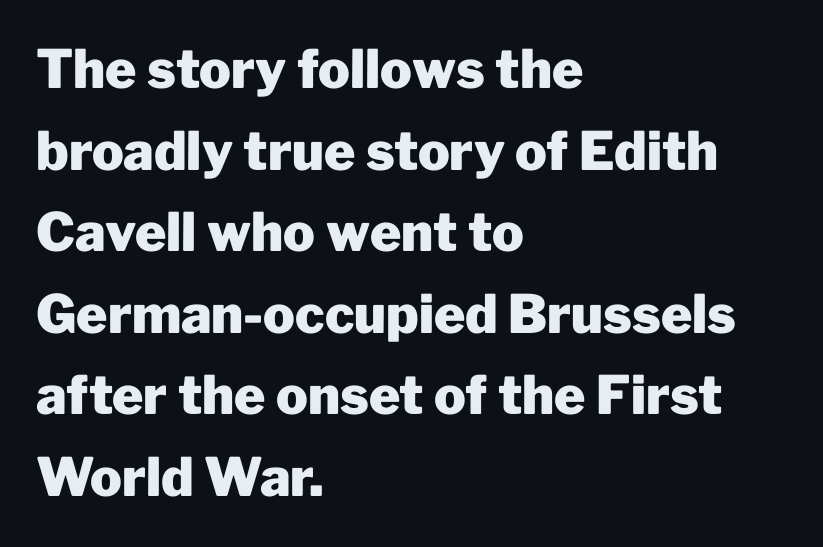
The image shows 53 px heavy sans-serif type, upright; set left-aligned, normal line spacing (1.54x), normal letter spacing, not underlined; low stroke contrast and a medium x-height.
